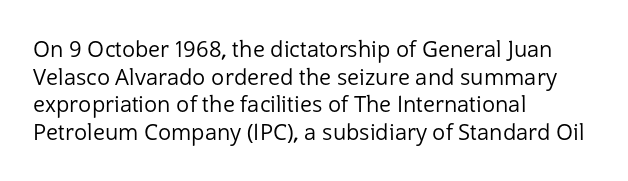
The typeface has the unassuming heft of standard copy or less. Vertical strokes here are truly vertical. A clean baseline with only descenders dipping below it. Default kerning and tracking; the words read as compact shapes.
